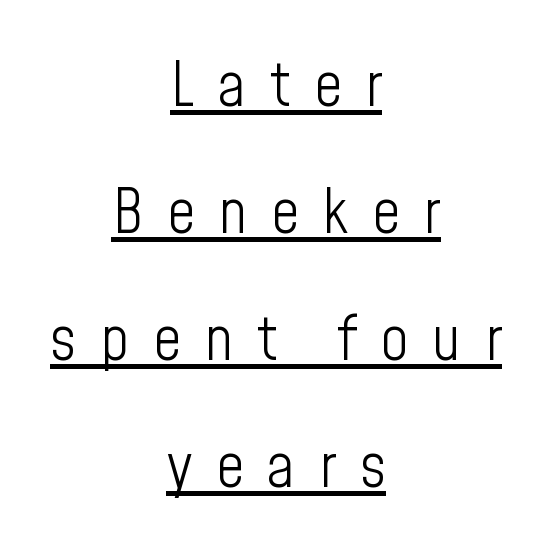
Q: Is the text bold? A: No.
Q: Is the text italic (slanted)? A: No, it is upright.
Q: Is the typeface a serif or a sans-serif typeface? A: Sans-serif.
Q: Is the text underlined? A: Yes.
Q: How is the paragraph aligned? A: Centered.
Q: Is the spacing between letters normal or unusually wide? A: Unusually wide.
Q: Is the spacing between lines tight, normal or loose? A: Loose.
Q: Width (condensed, normal, or wide)? A: Condensed.
Q: Stroke contrast? A: Low.
Q: x-height? A: Medium.
Q: Monospaced? A: No.
